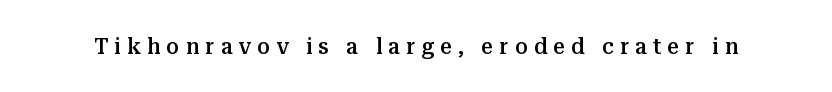
Each row of text sits above clean, open space. This sample uses expanded letter spacing, leaving extra air between glyphs. Moderately thickened strokes mark this as semibold type. The lettering stays uniformly vertical, giving the passage a roman look.
